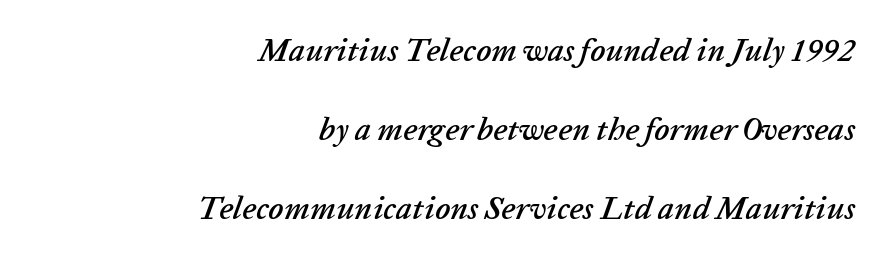
{"italic": "yes", "lean": "right", "slant_degrees": 20, "width": "normal", "stroke_contrast": "low", "x_height": "medium", "monospaced": "no", "underline": "no", "align": "right", "line_spacing": "loose", "line_spacing_ratio": 2.47, "letter_spacing": "normal", "letter_spacing_em": 0.0, "glyph_px": 32}
